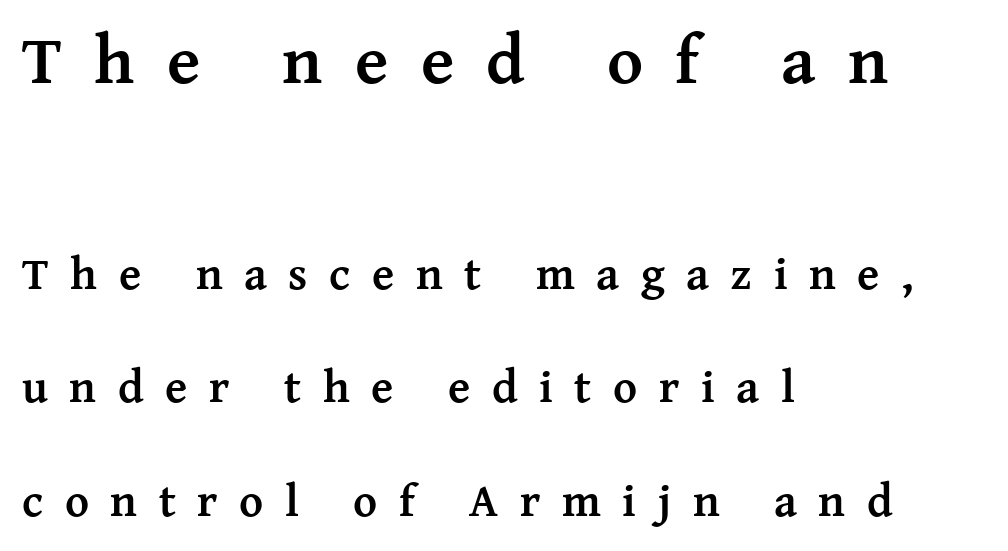
{"serif": "yes", "italic": "no", "bold": "yes", "weight": "semibold", "width": "normal", "stroke_contrast": "medium", "x_height": "medium", "monospaced": "no", "underline": "no", "align": "left", "line_spacing": "loose", "line_spacing_ratio": 2.47, "letter_spacing": "wide", "letter_spacing_em": 0.47, "larger_block": "first", "size_ratio": 1.5, "glyph_px": 69}
